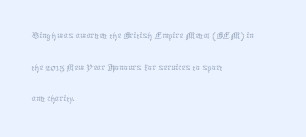
Q: Is the text bold? A: No.
Q: Is the text italic (slanted)? A: No, it is upright.
Q: Is the text underlined? A: No.
Q: How is the paragraph aligned? A: Left-aligned.
Q: Is the spacing between letters normal or unusually wide? A: Normal.
Q: Is the spacing between lines tight, normal or loose? A: Normal.
